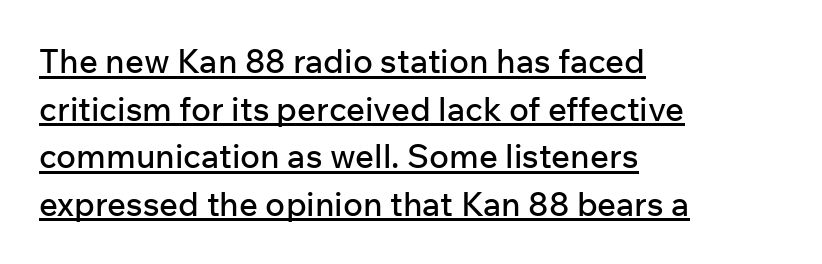
The image shows 33 px sans-serif type, upright; set left-aligned, normal line spacing (1.44x), normal letter spacing, underlined; low stroke contrast and a medium x-height.
